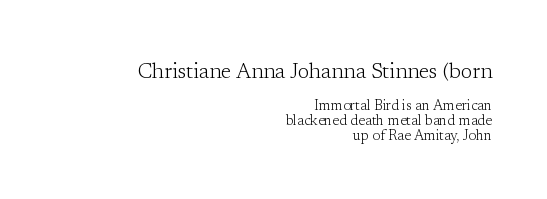
This sample trades vertical openness for compactness between lines. Tracking value appears to be zero — textbook default spacing. Upright lettering throughout. Scale decreases going downward across the two blocks.
